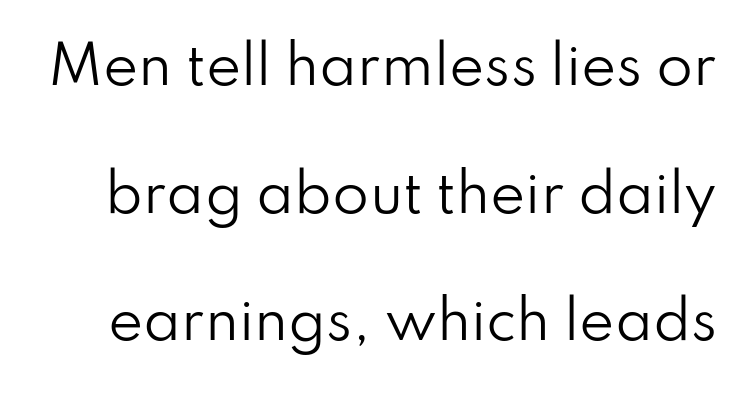
The image shows 53 px regular-weight sans-serif type, upright; set loose line spacing (2.41x), normal letter spacing, not underlined; low stroke contrast and a small x-height.
